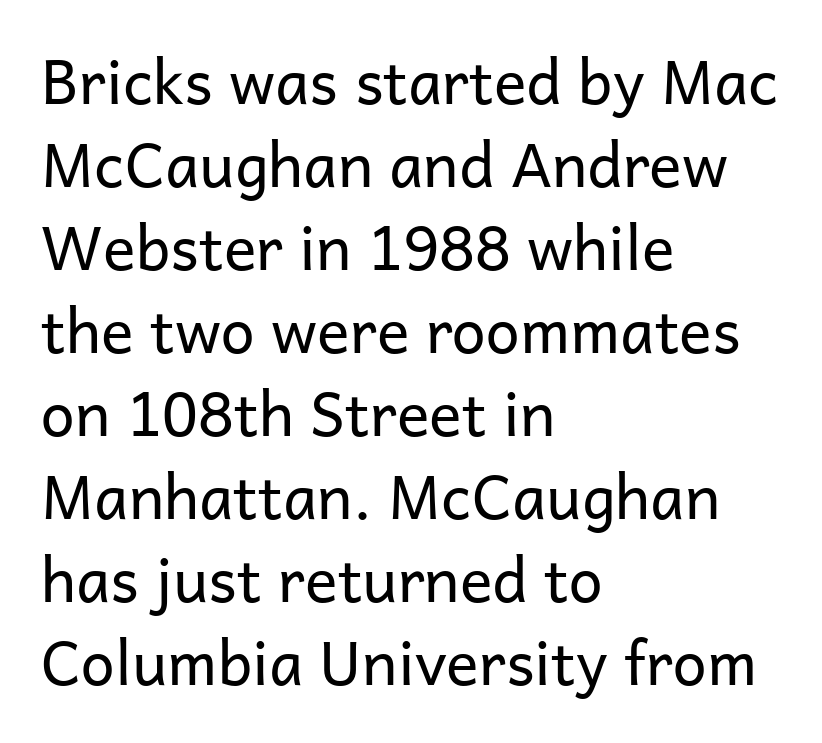
The passage shown has conventional tracking throughout. Vertical spacing — default. The axis of the letterforms is exactly vertical. Quick note: underline off. These lines are composed in type without serifs. The rag falls on the right side of this text block.
